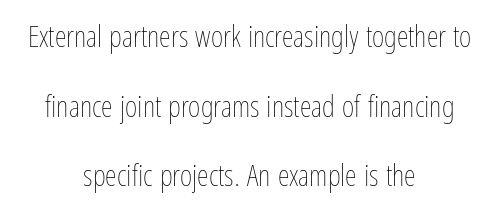
Reading down the block, each line starts at a different indent, mirrored at its end. Standard letterfit; no display-style spreading of the glyphs. The characters are drawn with everyday or finer stroke widths. The rendering uses a large line-height, opening up the rows.
